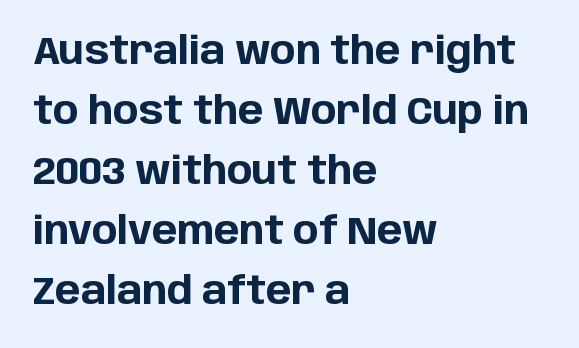
A roman cut, with each character standing at attention. Here the designer chose a conventional face with non-uniform glyph widths. The vertical gap from one line to the next is medium. The space directly below the letters is spotless. Is the type bold? Yes — the strokes are clearly thick and heavy. Short note: letters normally spaced.
